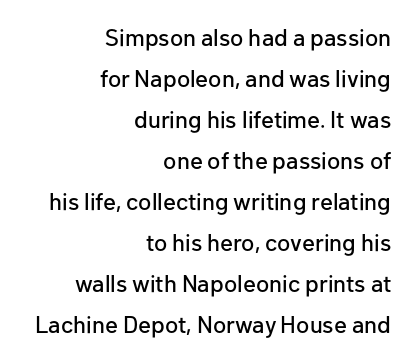
{"italic": "no", "underline": "no", "align": "right", "line_spacing_ratio": 1.71, "letter_spacing": "normal", "letter_spacing_em": 0.0, "glyph_px": 24}
